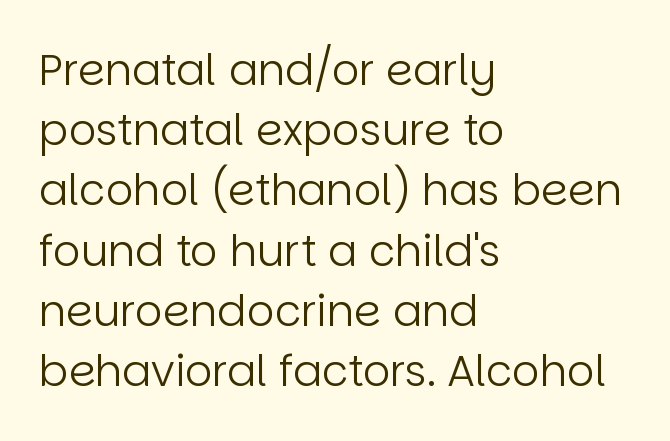
The axis of the letterforms is exactly vertical. The line texture is even and compact thanks to regular tracking. In CSS terms this would be text-align: left. Classification — sans serif. Baseline-to-baseline distance is the conventional proportion of letter height. Each letter keeps its own natural width here, so spacing adapts to shape.
